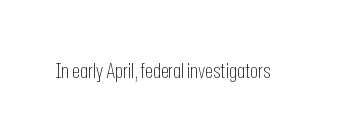
The image shows 21 px text type, upright; set normal letter spacing, not underlined.
